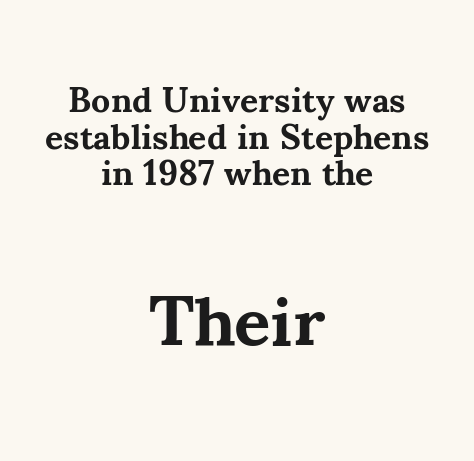
{"serif": "yes", "italic": "no", "bold": "yes", "weight": "bold", "width": "normal", "stroke_contrast": "medium", "x_height": "small", "monospaced": "no", "underline": "no", "align": "center", "line_spacing": "tight", "line_spacing_ratio": 1.05, "letter_spacing": "normal", "letter_spacing_em": 0.0, "larger_block": "second", "size_ratio": 2.0, "glyph_px": 70}
